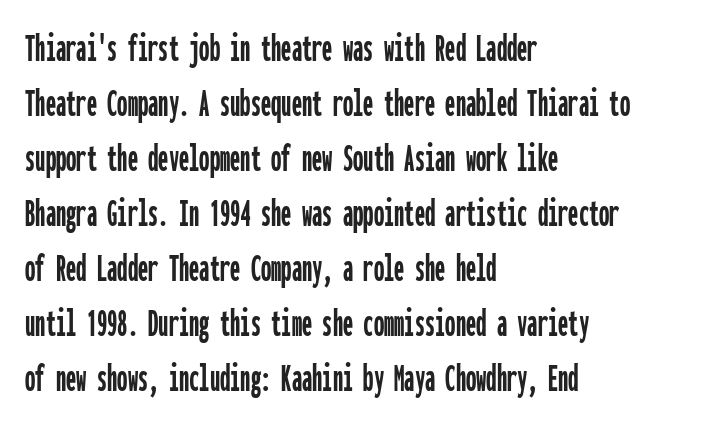
Short and long lines alike share a common starting point at left. This sample keeps an unexceptional amount of space between lines. Italic? Not at all — the glyphs are vertical. Is this a fixed-width face? Yes — each glyph sits in an identical cell. A bare baseline throughout the passage.
